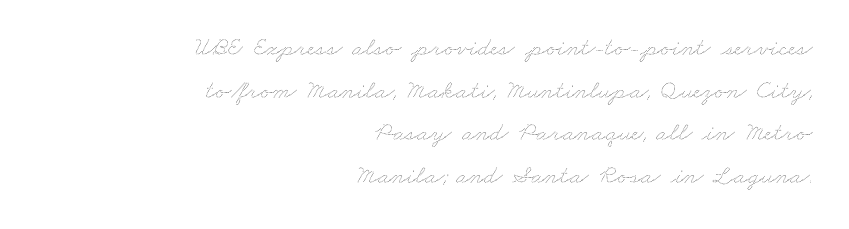
Q: Is the text bold? A: No.
Q: Is the text underlined? A: No.
Q: How is the paragraph aligned? A: Right-aligned.
Q: Is the spacing between letters normal or unusually wide? A: Normal.
Q: Is the spacing between lines tight, normal or loose? A: Normal.
